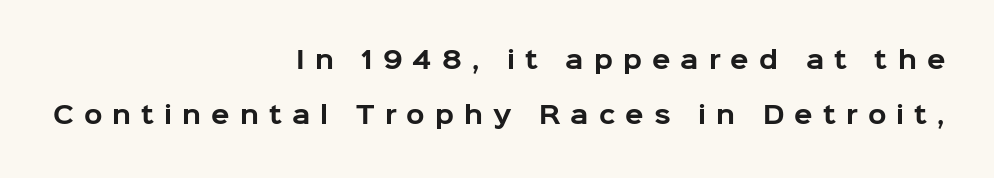
The image shows 24 px bold type, upright; set right-aligned, loose line spacing (2.29x), unusually wide letter spacing (+0.42 em), not underlined.
